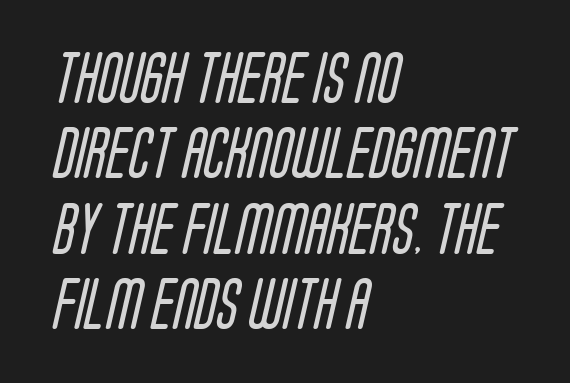
The image shows 51 px regular-weight, condensed sans-serif type; set left-aligned, normal line spacing (1.48x), normal letter spacing, not underlined; low stroke contrast and a large x-height.
